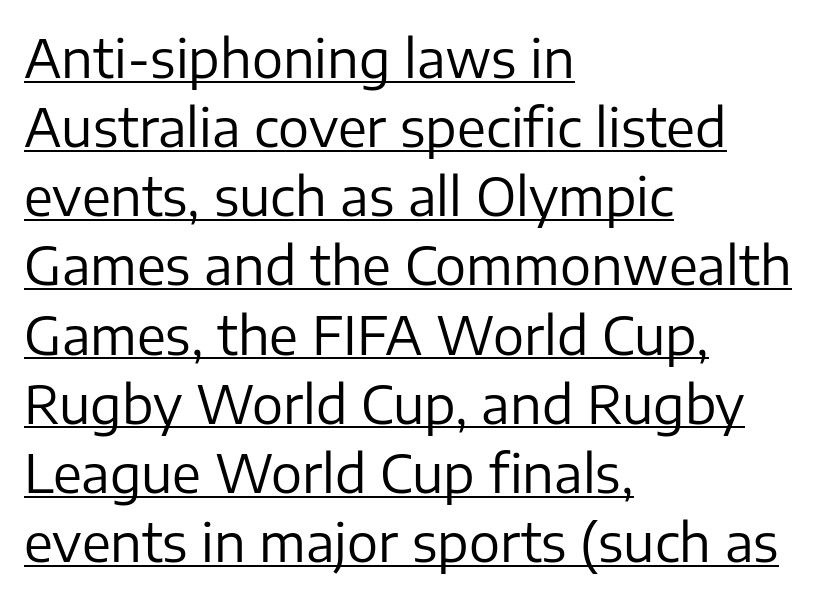
The image shows 52 px regular-weight sans-serif type, upright; set left-aligned, normal line spacing (1.33x), normal letter spacing, underlined; low stroke contrast and a medium x-height.
